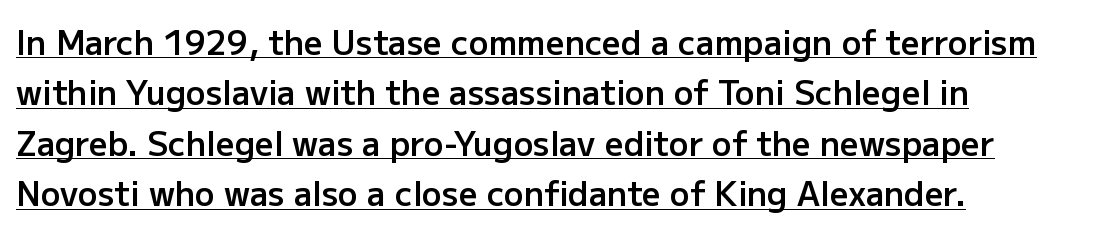
Q: Is the text bold? A: Semi-bold.
Q: Is the text italic (slanted)? A: No, it is upright.
Q: Is the typeface a serif or a sans-serif typeface? A: Sans-serif.
Q: Is the text underlined? A: Yes.
Q: How is the paragraph aligned? A: Left-aligned.
Q: Is the spacing between letters normal or unusually wide? A: Normal.
Q: Is the spacing between lines tight, normal or loose? A: Normal.
Q: Width (condensed, normal, or wide)? A: Normal.
Q: Stroke contrast? A: Low.
Q: x-height? A: Medium.
Q: Monospaced? A: No.
